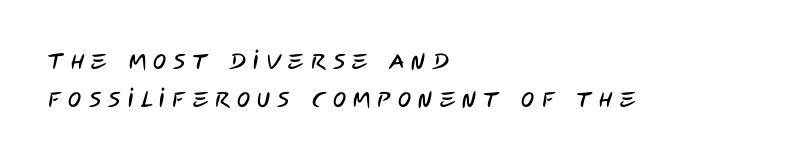
The image shows 22 px text type; set left-aligned, line spacing 1.74x, unusually wide letter spacing (+0.32 em), not underlined.
